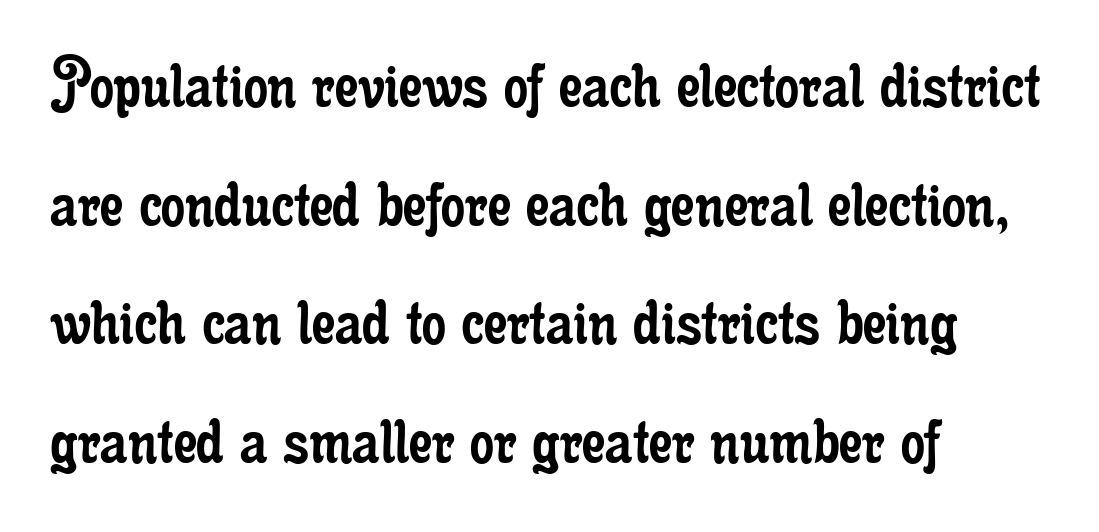
{"serif": "yes", "italic": "no", "bold": "no", "weight": "regular", "width": "condensed", "stroke_contrast": "low", "x_height": "small", "monospaced": "no", "underline": "no", "align": "left", "line_spacing": "normal", "line_spacing_ratio": 1.56, "letter_spacing": "normal", "letter_spacing_em": 0.0, "glyph_px": 76}
